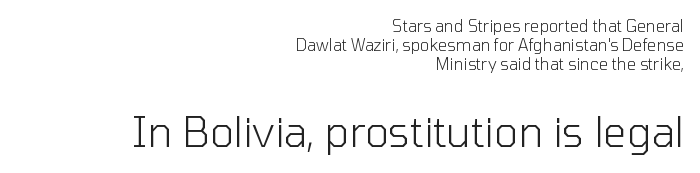
The image shows 41 px light sans-serif type, upright; set right-aligned, line spacing 1.2x, normal letter spacing, not underlined; the second (bottom) block is 2.56x larger; low stroke contrast and a medium x-height.
